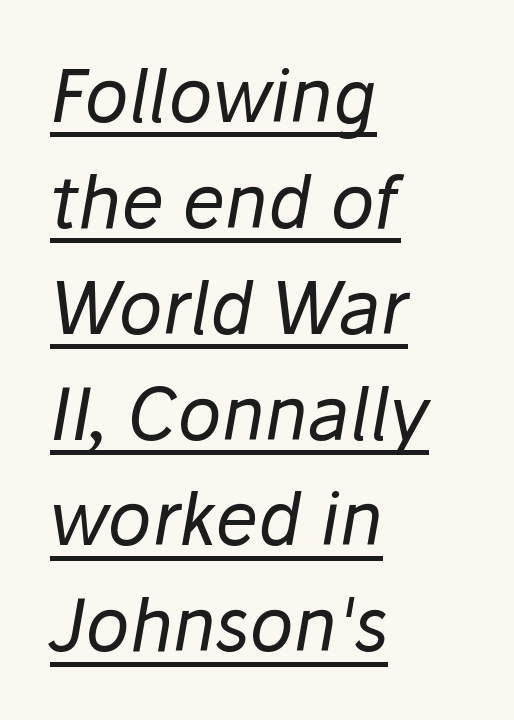
Compared with a centered layout, this one pins lines to the left instead. The whole block is typeset with a tilt. Decoration check: the copy is underlined. Stroke thickness stays within the range of a standard reading face or lighter.
